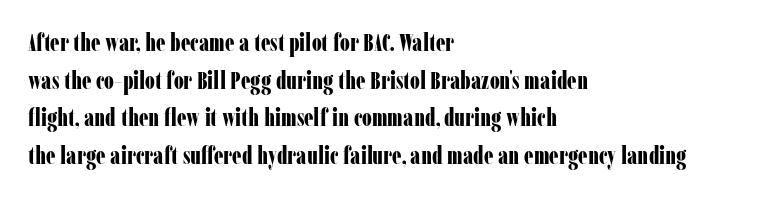
The image shows 24 px bold type, upright; set left-aligned, normal line spacing (1.57x), normal letter spacing, not underlined.
